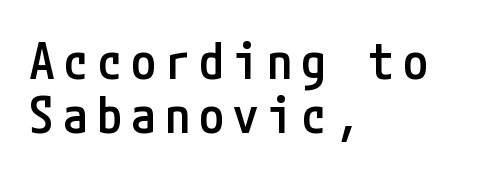
The typesetter chose a ragged-right arrangement here. The letters carry no serifs — their stems end cleanly without finishing strokes. It's the straight-up-and-down kind of type. Lines of text with bare space underneath. What weight is shown? A semibold, between regular and bold.
